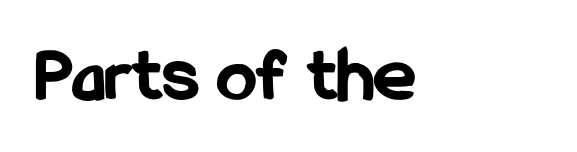
The lettering holds an erect, upright posture throughout. The face used here has the dense, thick strokes of a bold. The letters carry no serifs — their stems end cleanly without finishing strokes. How are the letters spaced? Ordinarily, with no added tracking. Decoration check: the copy has no underline.
